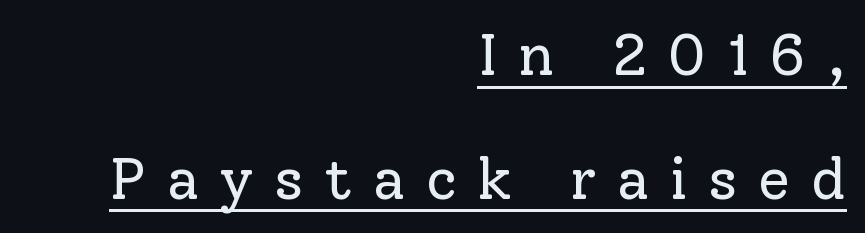
Q: Is the text bold? A: No.
Q: Is the text italic (slanted)? A: No, it is upright.
Q: Is the typeface a serif or a sans-serif typeface? A: Serif.
Q: Is the text underlined? A: Yes.
Q: How is the paragraph aligned? A: Right-aligned.
Q: Is the spacing between letters normal or unusually wide? A: Unusually wide.
Q: Is the spacing between lines tight, normal or loose? A: Loose.
Q: Width (condensed, normal, or wide)? A: Normal.
Q: Stroke contrast? A: Low.
Q: x-height? A: Medium.
Q: Monospaced? A: No.
